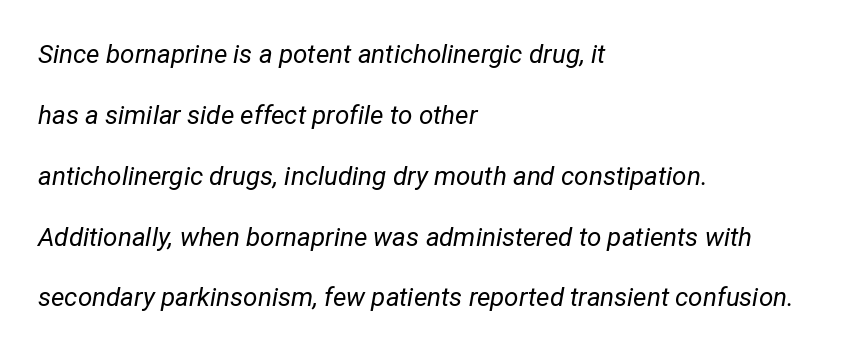
{"italic": "yes", "lean": "right", "slant_degrees": 12, "bold": "no", "underline": "no", "align": "left", "line_spacing": "loose", "line_spacing_ratio": 2.34, "letter_spacing": "normal", "letter_spacing_em": 0.0, "glyph_px": 26}
